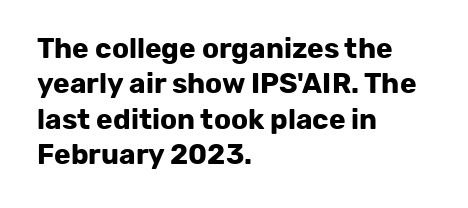
The specimen omits any rule beneath the text block's lines. Characters follow at the spacing the type designer built in. If you measured baseline to baseline, you'd find a middling distance. This rendering uses left alignment, leaving the right contour irregular. Look at the bottom of the vertical strokes: they stop flat, with no serifs.
